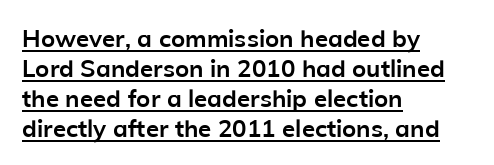
Q: Is the text bold? A: Yes.
Q: Is the text italic (slanted)? A: No, it is upright.
Q: Is the text underlined? A: Yes.
Q: How is the paragraph aligned? A: Left-aligned.
Q: Is the spacing between letters normal or unusually wide? A: Normal.
Q: Is the spacing between lines tight, normal or loose? A: Normal.
